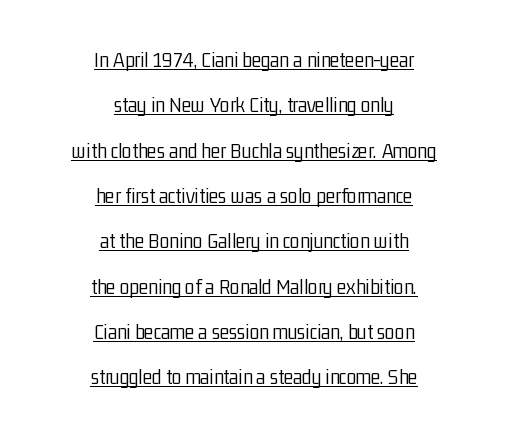
The letters sit at their default tracking, neither squeezed nor spread. The whitespace from short lines is split evenly between both sides. Does a line run under the words? Yes, clearly. How would I describe the line gaps? Wide and relaxed.
